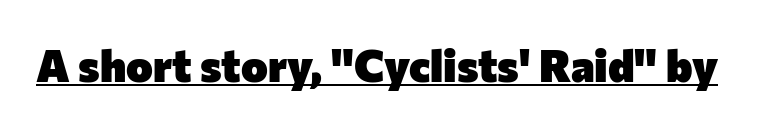
This rendering leaves character spacing at its baseline value. Vertical strokes here are truly vertical. As a designer I'd log this as weight 700, bold. The glyphs in this specimen are sans serif. The face used here is proportionally spaced, like ordinary book or web type.
